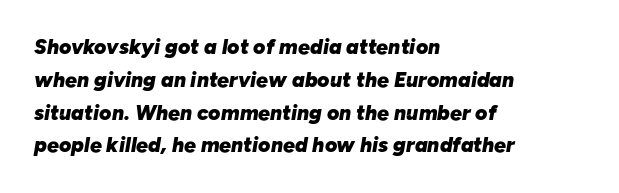
The image shows 21 px bold type, italic (leaning right); set left-aligned, normal line spacing (1.56x), normal letter spacing, not underlined.
